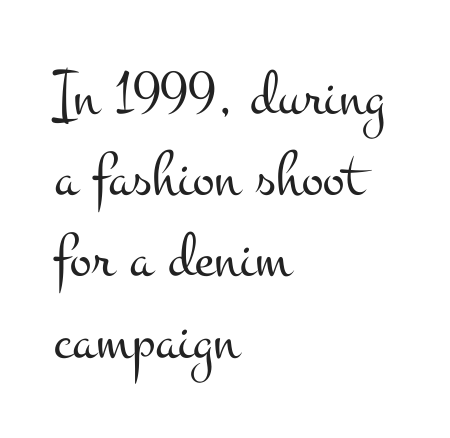
The image shows 65 px light, wide serif type; set left-aligned, normal line spacing (1.25x), normal letter spacing, not underlined; medium stroke contrast and a small x-height.
